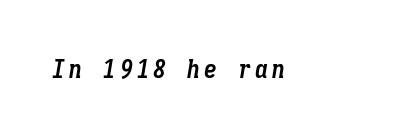
Q: Is the text bold? A: Yes.
Q: Is the text italic (slanted)? A: Yes, it leans right by about 9 degrees.
Q: Is the text underlined? A: No.
